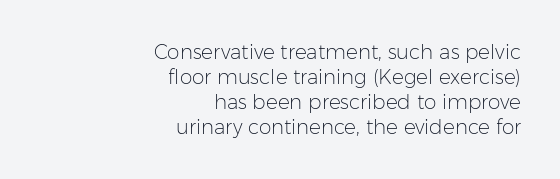
Q: Is the text bold? A: No.
Q: Is the text italic (slanted)? A: No, it is upright.
Q: Is the text underlined? A: No.
Q: How is the paragraph aligned? A: Right-aligned.
Q: Is the spacing between letters normal or unusually wide? A: Normal.
Q: Is the spacing between lines tight, normal or loose? A: Normal.
